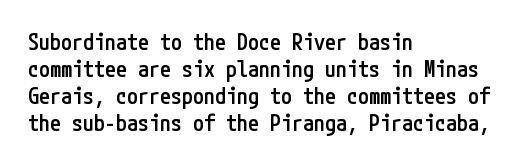
The image shows 22 px text type, upright; set left-aligned, line spacing 1.23x, normal letter spacing, not underlined.
